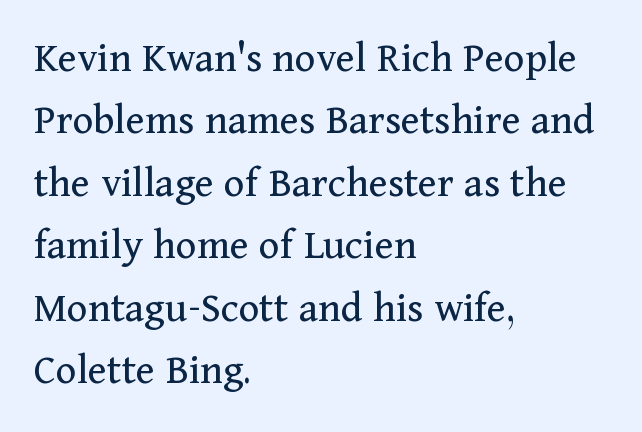
{"serif": "yes", "italic": "no", "bold": "no", "weight": "regular", "width": "normal", "stroke_contrast": "medium", "x_height": "medium", "monospaced": "no", "underline": "no", "align": "left", "line_spacing": "normal", "line_spacing_ratio": 1.42, "letter_spacing": "normal", "letter_spacing_em": 0.0, "glyph_px": 44}
